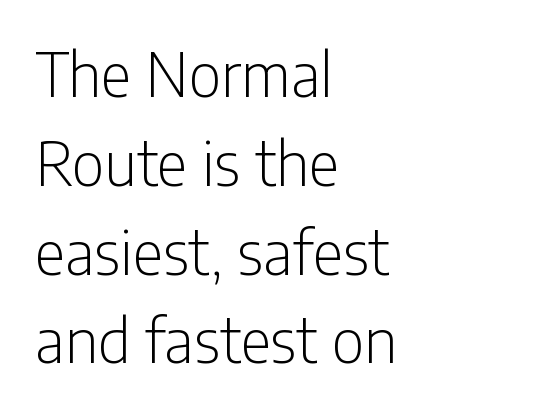
The image shows 60 px light, condensed sans-serif type, upright; set left-aligned, normal line spacing (1.48x), normal letter spacing, not underlined; low stroke contrast and a medium x-height.
